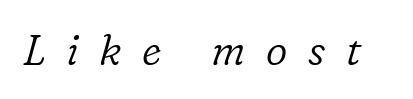
Q: Is the text bold? A: No.
Q: Is the text italic (slanted)? A: Yes, it leans right by about 16 degrees.
Q: Is the typeface a serif or a sans-serif typeface? A: Serif.
Q: Is the text underlined? A: No.
Q: Is the spacing between letters normal or unusually wide? A: Unusually wide.
Q: Width (condensed, normal, or wide)? A: Normal.
Q: Stroke contrast? A: Low.
Q: x-height? A: Medium.
Q: Monospaced? A: No.
